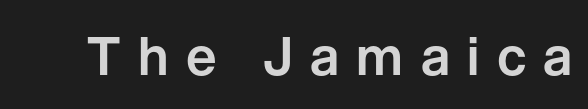
{"serif": "no", "italic": "no", "width": "normal", "stroke_contrast": "low", "x_height": "medium", "monospaced": "no", "underline": "no", "letter_spacing": "wide", "letter_spacing_em": 0.33, "glyph_px": 53}
